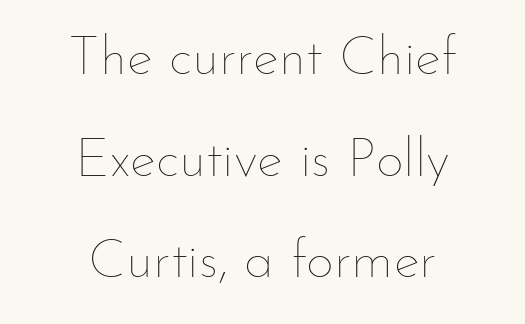
{"italic": "no", "bold": "no", "weight": "thin", "width": "normal", "stroke_contrast": "low", "x_height": "small", "monospaced": "no", "underline": "no", "align": "center", "line_spacing_ratio": 1.85, "letter_spacing": "normal", "letter_spacing_em": 0.0, "glyph_px": 55}
